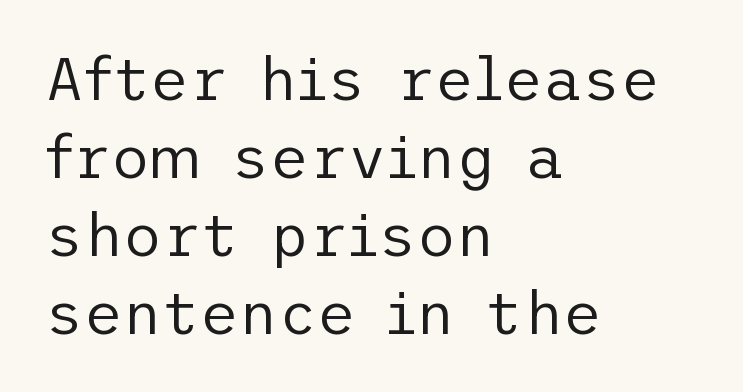
Leftover space on each line is placed entirely after the last word. Does the leading feel generous? No, just average. The foot of each line stays bare and open. Default kerning and tracking; the words read as compact shapes. Notice how the stems are strictly vertical — no italics here. Each letter's strokes conclude bluntly, with no projecting serifs.
